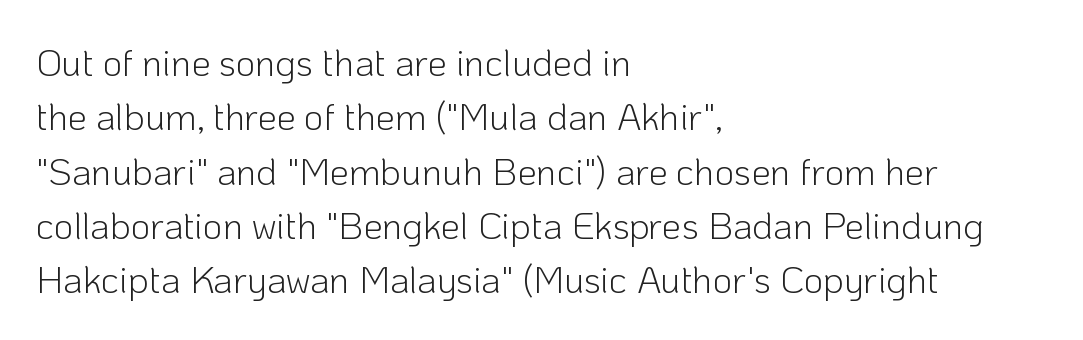
Reading down the block, your eye returns to a fixed left position each line. Horizontal bands of white between lines are of average thickness. Think of a printed novel: that variable character pitch is what you see here. Style check: upright. A sans-serif font was chosen for this passage.
